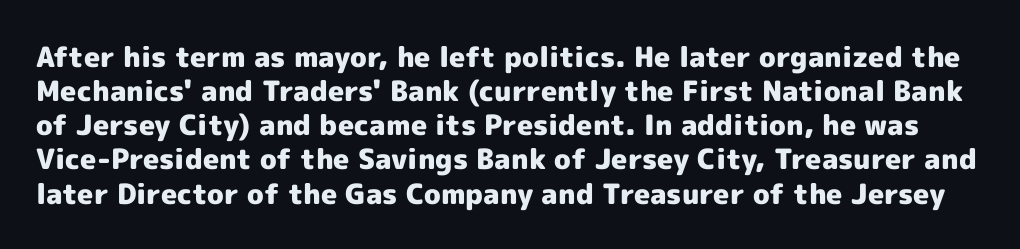
Honestly, there is no underline to notice here at all. Each word holds together tightly as a unit, with standard inter-letter gaps. Nope, not italic — everything's standing straight. The type family on display is of the sans-serif kind. Caption: bold face, heavy strokes. The face used here is proportionally spaced, like ordinary book or web type.
